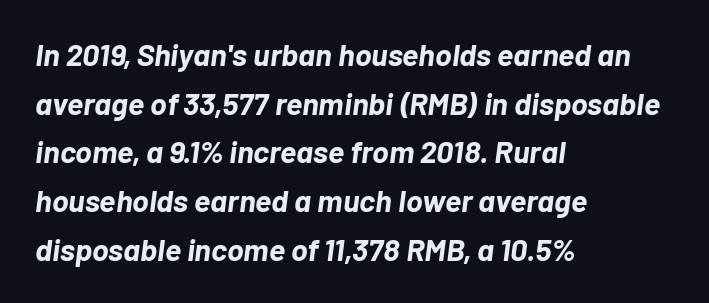
The image shows 31 px bold type, italic (leaning right); set left-aligned, normal line spacing (1.57x), normal letter spacing, not underlined; low stroke contrast and a medium x-height.
